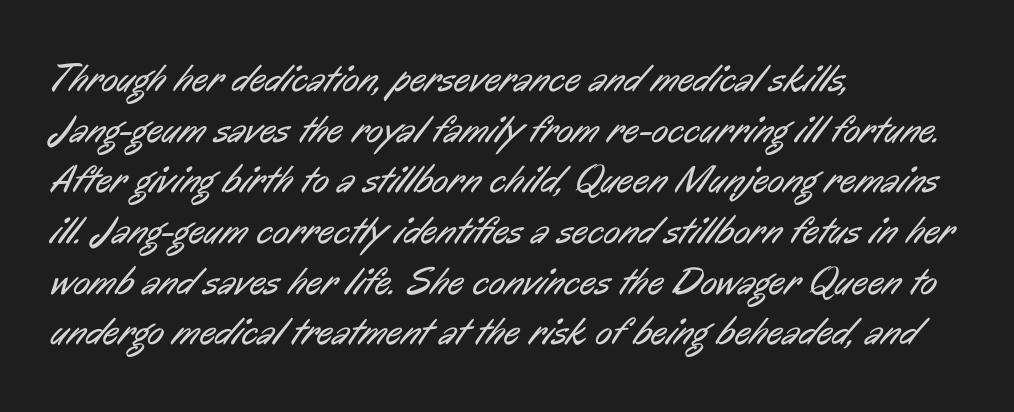
Q: Is the text bold? A: No.
Q: Is the typeface a serif or a sans-serif typeface? A: Sans-serif.
Q: Is the text underlined? A: No.
Q: How is the paragraph aligned? A: Left-aligned.
Q: Is the spacing between letters normal or unusually wide? A: Normal.
Q: Is the spacing between lines tight, normal or loose? A: Normal.
Q: Width (condensed, normal, or wide)? A: Condensed.
Q: Stroke contrast? A: Low.
Q: x-height? A: Medium.
Q: Monospaced? A: No.
